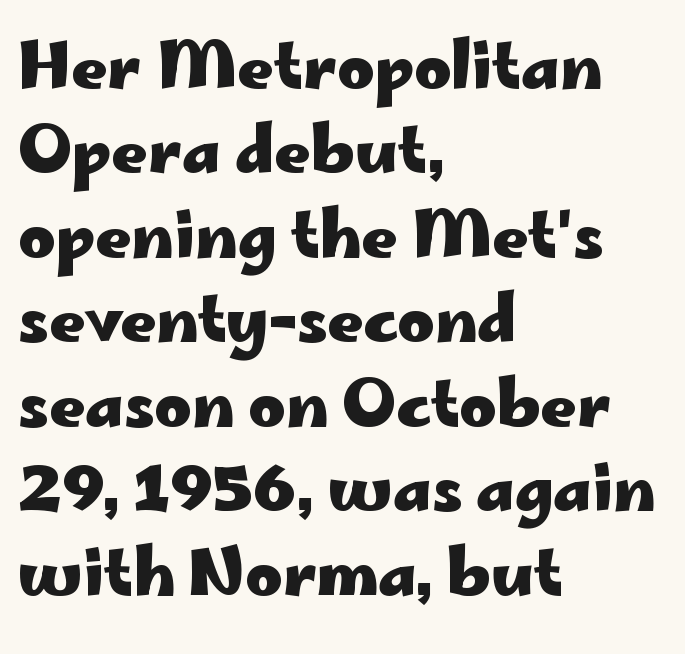
Posture: straight, roman, zero tilt. Weight check: bold — yes, fully. Nobody touched the tracking dial on this one. To sum up the face: it is a sans, with no serifs. Think of a printed novel: that variable character pitch is what you see here.
